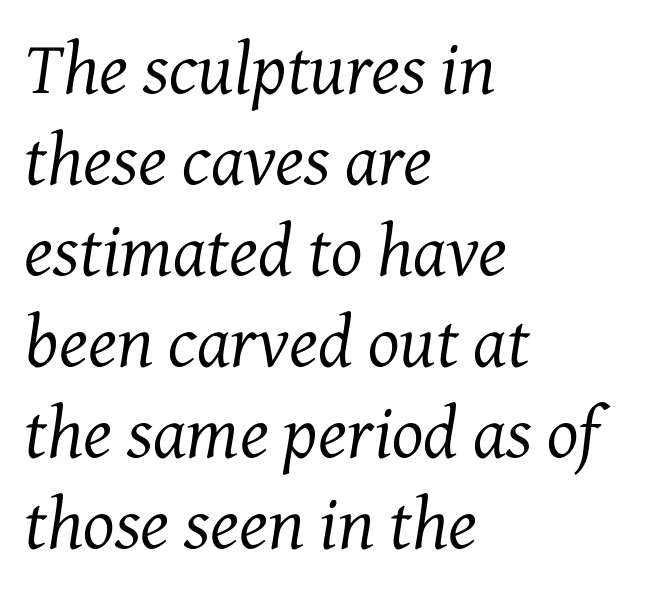
{"serif": "yes", "italic": "yes", "lean": "right", "slant_degrees": 7, "bold": "no", "weight": "regular", "width": "normal", "stroke_contrast": "medium", "x_height": "medium", "monospaced": "no", "underline": "no", "align": "left", "line_spacing_ratio": 1.23, "letter_spacing": "normal", "letter_spacing_em": 0.0, "glyph_px": 74}
